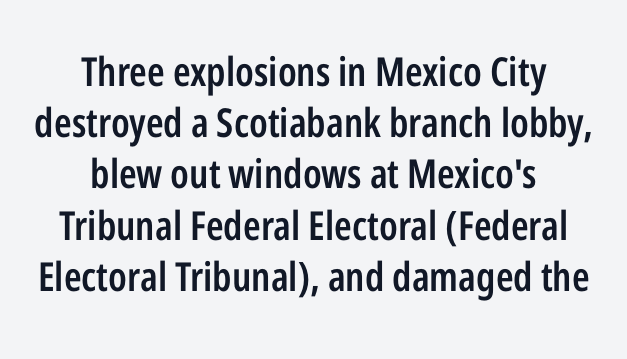
{"serif": "no", "italic": "no", "bold": "semi", "weight": "semibold", "width": "condensed", "stroke_contrast": "low", "x_height": "medium", "monospaced": "no", "underline": "no", "align": "center", "line_spacing": "normal", "line_spacing_ratio": 1.28, "letter_spacing": "normal", "letter_spacing_em": 0.0, "glyph_px": 40}
